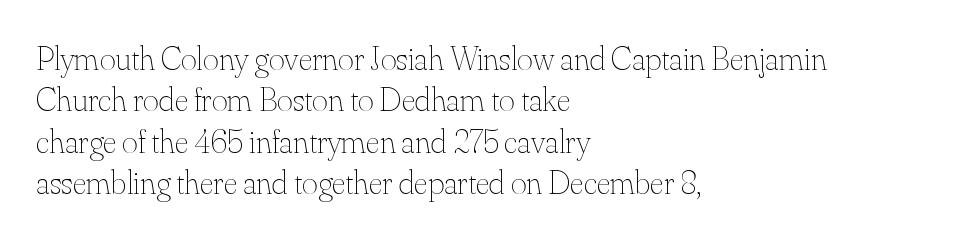
Is the block centered? No — it sits flush against the left margin. This rendering features lettering with no underline. No heavy texture on the line: the type isn't bold. Character widths vary here, with narrow letters taking less room than wide ones. Italic? Not at all — the glyphs are vertical.
